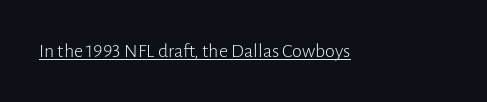
Q: Is the text bold? A: No.
Q: Is the text italic (slanted)? A: No, it is upright.
Q: Is the text underlined? A: Yes.
Q: Is the spacing between letters normal or unusually wide? A: Normal.
